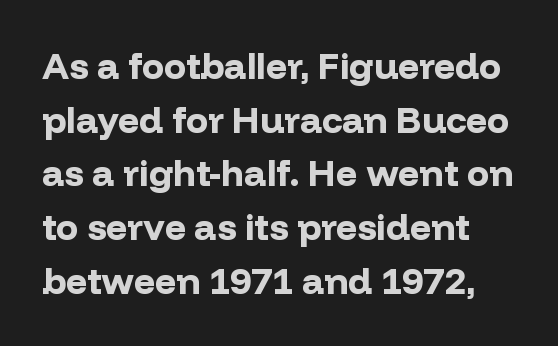
The image shows 37 px bold sans-serif type, upright; set normal line spacing (1.45x), normal letter spacing, not underlined; low stroke contrast and a medium x-height.
